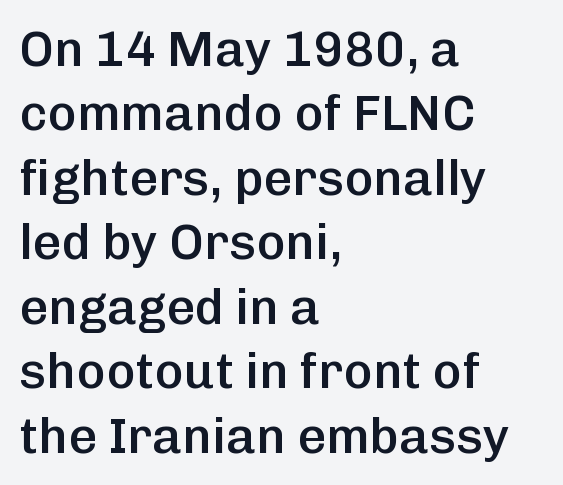
The image shows 50 px semibold sans-serif type, upright; set left-aligned, normal line spacing (1.29x), normal letter spacing, not underlined; low stroke contrast and a medium x-height.
